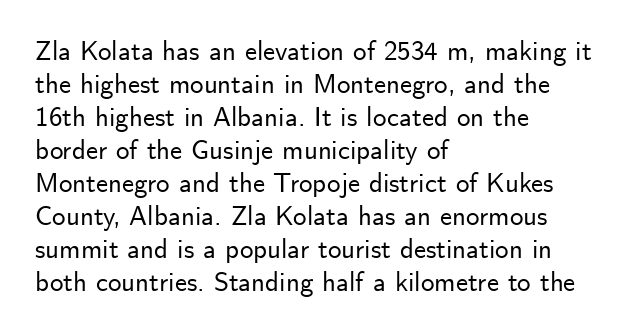
The image shows 27 px text type, upright; set left-aligned, line spacing 1.22x, normal letter spacing, not underlined.
